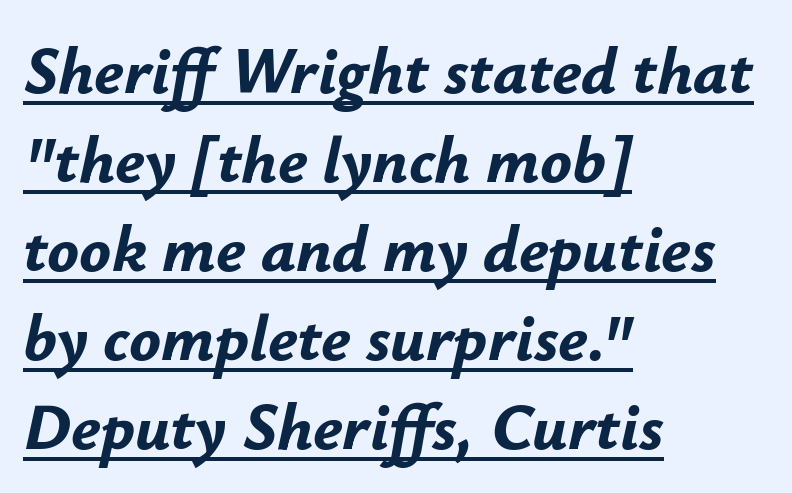
{"italic": "yes", "lean": "right", "slant_degrees": 12, "bold": "yes", "weight": "bold", "width": "normal", "stroke_contrast": "low", "x_height": "small", "monospaced": "no", "underline": "yes", "align": "left", "line_spacing": "normal", "line_spacing_ratio": 1.35, "letter_spacing": "normal", "letter_spacing_em": 0.0, "glyph_px": 66}
